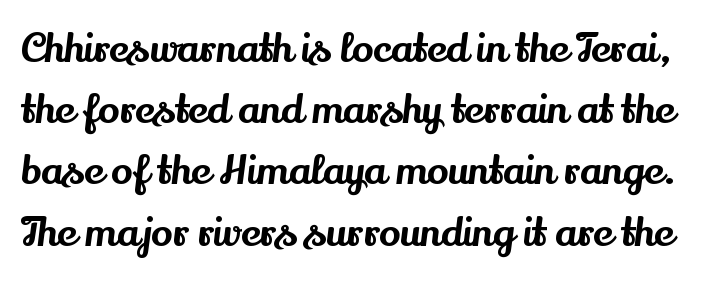
Q: Is the text italic (slanted)? A: Yes.
Q: Is the typeface a serif or a sans-serif typeface? A: Serif.
Q: Is the text underlined? A: No.
Q: Is the spacing between letters normal or unusually wide? A: Normal.
Q: Is the spacing between lines tight, normal or loose? A: Normal.
Q: Width (condensed, normal, or wide)? A: Normal.
Q: Stroke contrast? A: Medium.
Q: x-height? A: Small.
Q: Monospaced? A: No.
